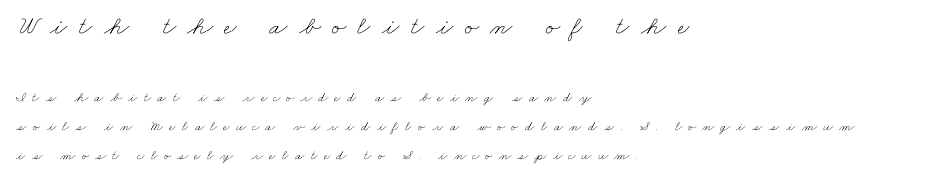
The image shows 26 px text type; set left-aligned, loose line spacing (2.08x), unusually wide letter spacing (+0.44 em), not underlined; the first (top) block is 1.86x larger.
